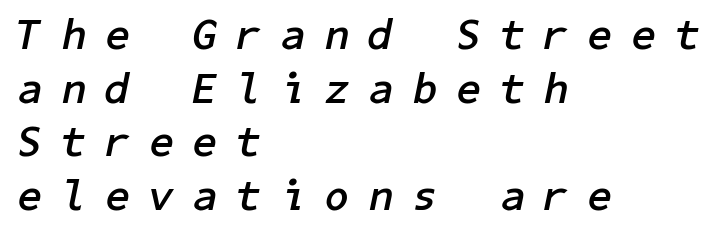
The leading is moderate, giving the passage an even texture. A student would call this left alignment; a typographer would say flush left, rag right. The axis of the letterforms is tilted away from vertical. Check the space under the baseline: it is left empty. The passage shown has open, widely tracked lettering throughout.
